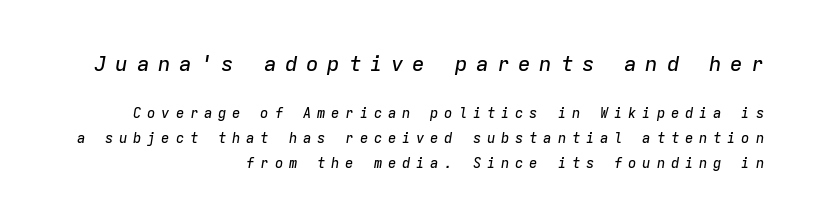
The initial chunk of copy outweighs the following chunk in type size. Where is the straight margin? On the right. Loose tracking; the words dissolve into strings of separated letters. Rendered with sloped, italic letterforms. The specimen omits any rule beneath the text block's lines.
